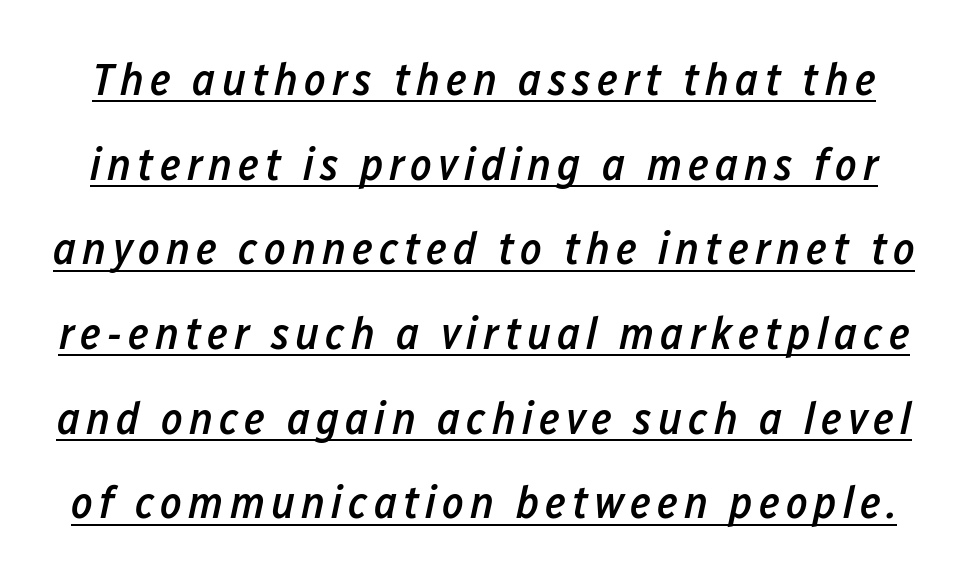
Q: Is the text bold? A: Semi-bold.
Q: Is the text italic (slanted)? A: Yes, it leans right by about 12 degrees.
Q: Is the text underlined? A: Yes.
Q: Width (condensed, normal, or wide)? A: Condensed.
Q: Stroke contrast? A: Low.
Q: x-height? A: Medium.
Q: Monospaced? A: No.
